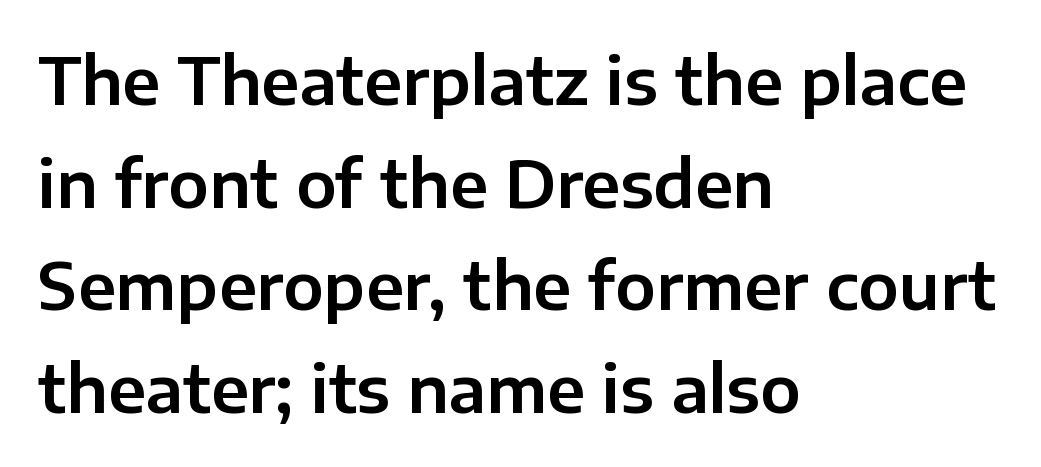
{"serif": "no", "italic": "no", "width": "normal", "stroke_contrast": "low", "x_height": "medium", "monospaced": "no", "underline": "no", "align": "left", "line_spacing": "normal", "line_spacing_ratio": 1.58, "letter_spacing": "normal", "letter_spacing_em": 0.0, "glyph_px": 65}
